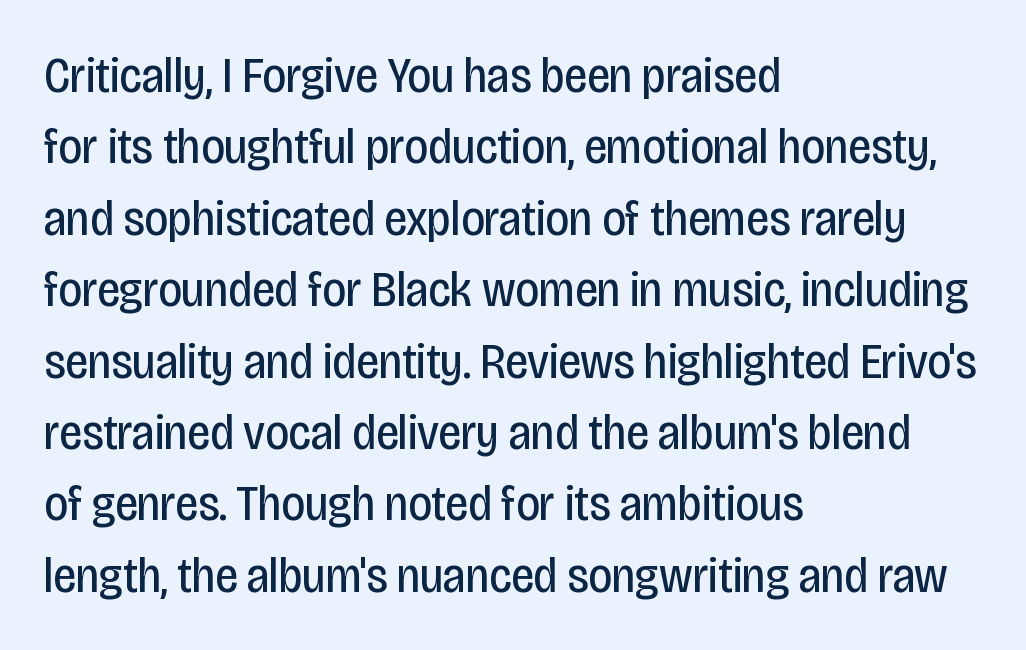
The image shows 51 px regular-weight, condensed sans-serif type, upright; set left-aligned, normal line spacing (1.4x), normal letter spacing, not underlined; low stroke contrast and a large x-height.
